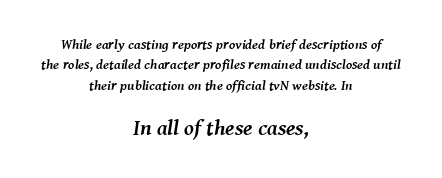
{"italic": "yes", "lean": "right", "slant_degrees": 8, "bold": "yes", "underline": "no", "align": "center", "line_spacing": "normal", "line_spacing_ratio": 1.46, "letter_spacing": "normal", "letter_spacing_em": 0.0, "larger_block": "second", "size_ratio": 1.57, "glyph_px": 22}
